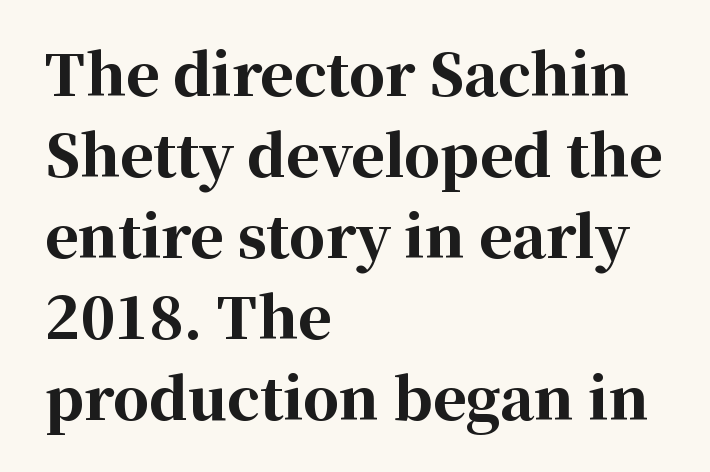
The image shows 57 px bold serif type, upright; set left-aligned, normal line spacing (1.42x), normal letter spacing, not underlined; high stroke contrast and a medium x-height.
